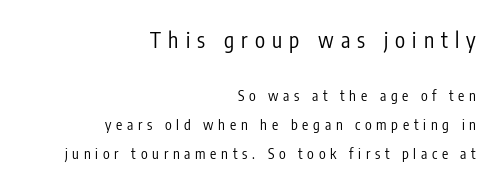
A typesetter would call this leading open, well beyond the default. The lines are quadded right. Whoever set this made the first block the dominant, larger element. What stands out about the letter spacing? Its width — letters are far apart. The passage shown is not underscored anywhere. When letters stand straight like this, we call the style roman or upright.
